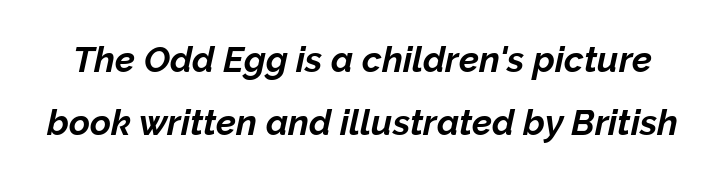
The image shows 36 px bold type, italic (leaning right); set line spacing 1.75x, normal letter spacing, not underlined; low stroke contrast and a medium x-height.
